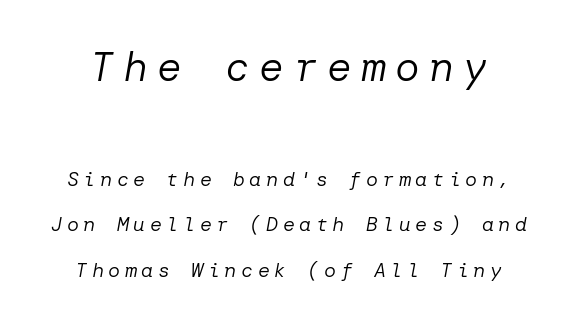
Q: Is the text bold? A: No.
Q: Is the text italic (slanted)? A: Yes, it leans right by about 10 degrees.
Q: Is the text underlined? A: No.
Q: Is the spacing between letters normal or unusually wide? A: Unusually wide.
Q: Is the spacing between lines tight, normal or loose? A: Loose.
Q: Which block of text is set in a larger size, the first (top) or the second (bottom)? A: The first (top) one.
Q: Width (condensed, normal, or wide)? A: Normal.
Q: Stroke contrast? A: Low.
Q: x-height? A: Medium.
